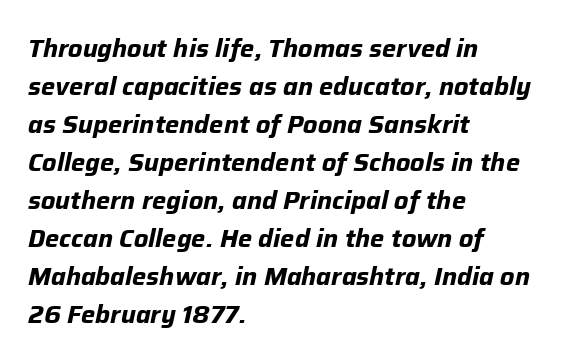
The image shows 25 px bold type, italic (leaning right); set left-aligned, normal line spacing (1.52x), normal letter spacing, not underlined.
